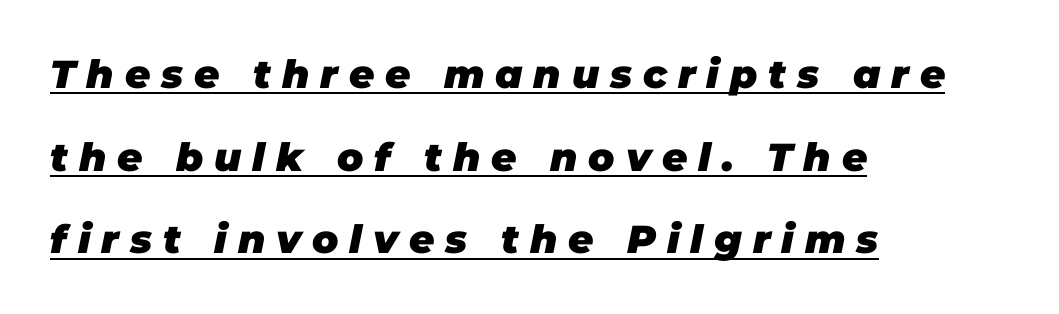
{"italic": "yes", "lean": "right", "slant_degrees": 11, "bold": "yes", "weight": "heavy", "width": "normal", "stroke_contrast": "low", "x_height": "large", "monospaced": "no", "underline": "yes", "align": "left", "line_spacing": "loose", "line_spacing_ratio": 2.12, "letter_spacing": "wide", "letter_spacing_em": 0.28, "glyph_px": 39}
